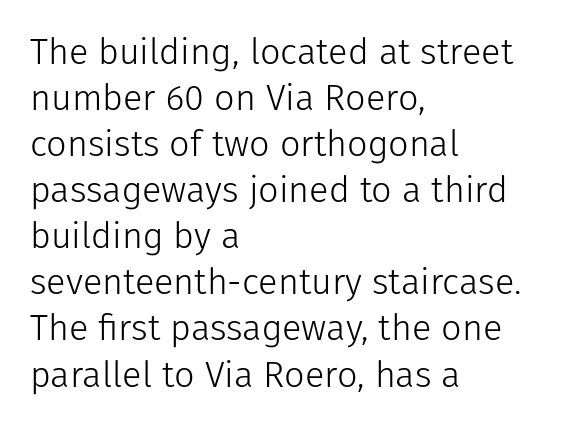
The image shows 36 px light sans-serif type, upright; set left-aligned, normal line spacing (1.28x), normal letter spacing, not underlined; low stroke contrast and a medium x-height.
